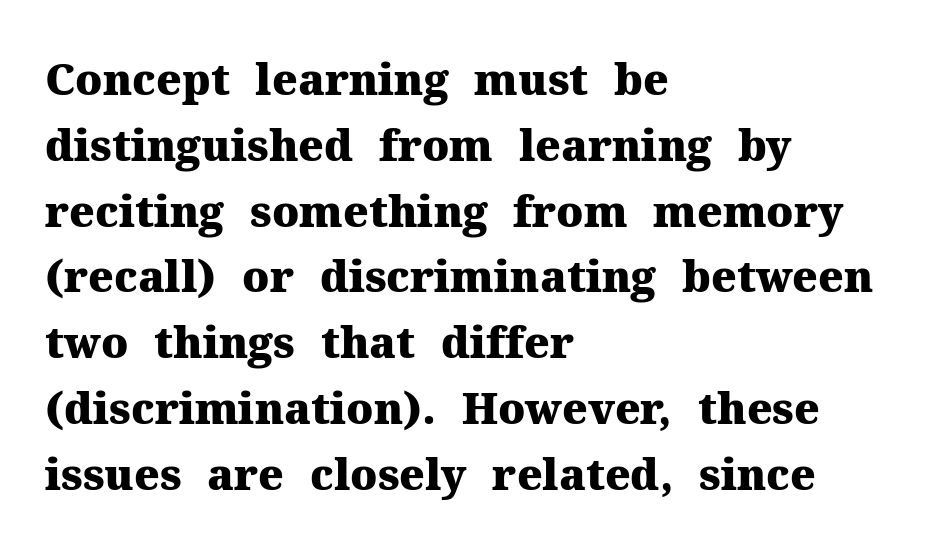
The image shows 43 px heavy serif type, upright; set left-aligned, normal line spacing (1.53x), normal letter spacing, not underlined; medium stroke contrast and a medium x-height.
